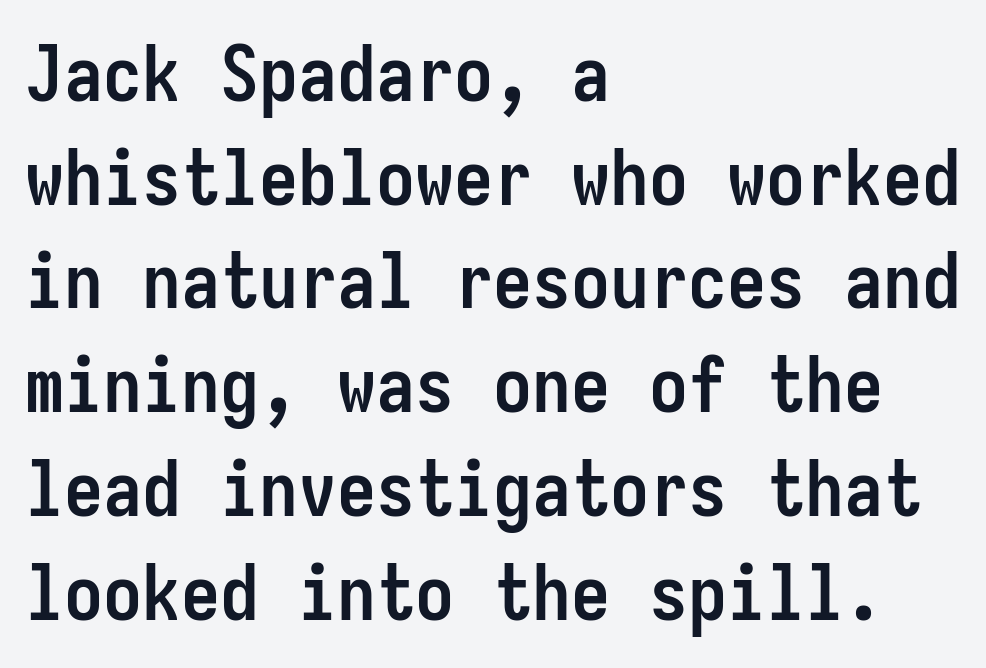
The image shows 78 px semibold, condensed sans-serif type, upright, monospaced; set left-aligned, normal line spacing (1.33x), normal letter spacing, not underlined; low stroke contrast and a medium x-height.
